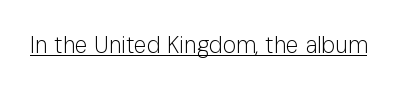
Q: Is the text bold? A: No.
Q: Is the text italic (slanted)? A: No, it is upright.
Q: Is the text underlined? A: Yes.
Q: Is the spacing between letters normal or unusually wide? A: Normal.
